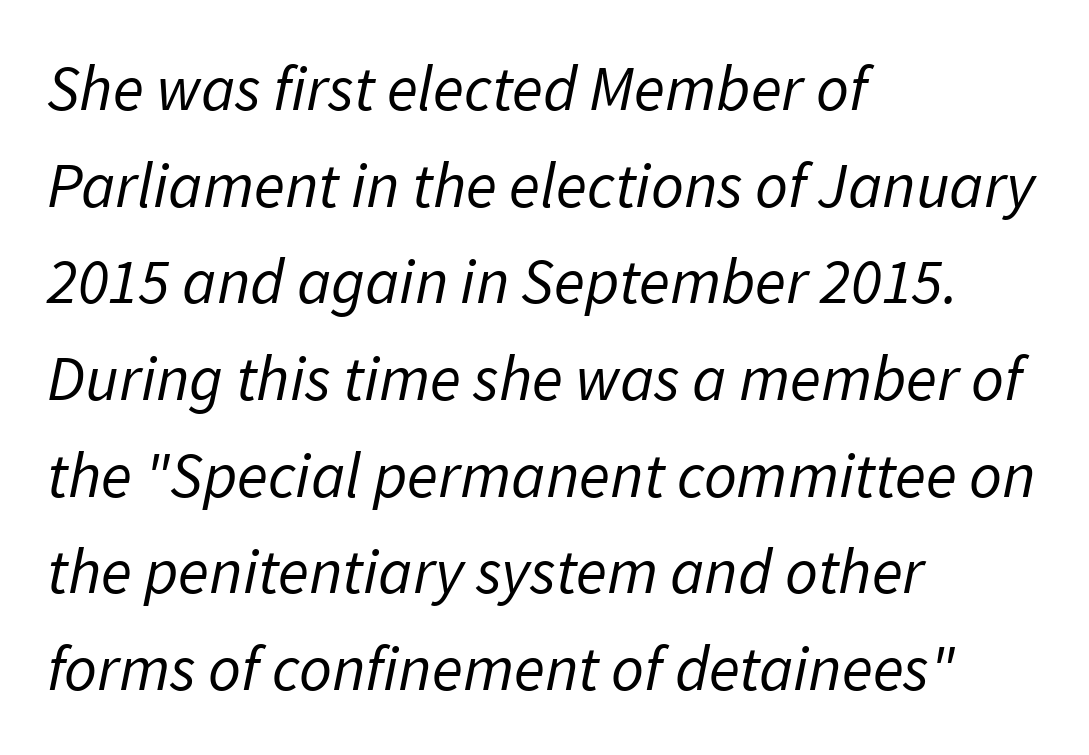
The typeface has the unassuming heft of standard copy or less. Reading down the column, the eye jumps a familiar distance to each next line. Each letter keeps its own natural width here, so spacing adapts to shape. The font family rendered here belongs to the sans-serif group. Tracking here is standard; glyphs follow each other at the usual distance. The string is rendered with underlining switched off.
